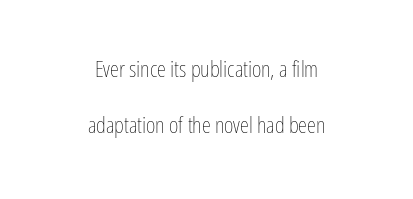
Every stem runs plumb, perpendicular to the baseline. The compositor balanced each line on the midline. The glyphs are unaccompanied by any horizontal stroke below them. The letters look calm and open, with moderate or lighter stems.
